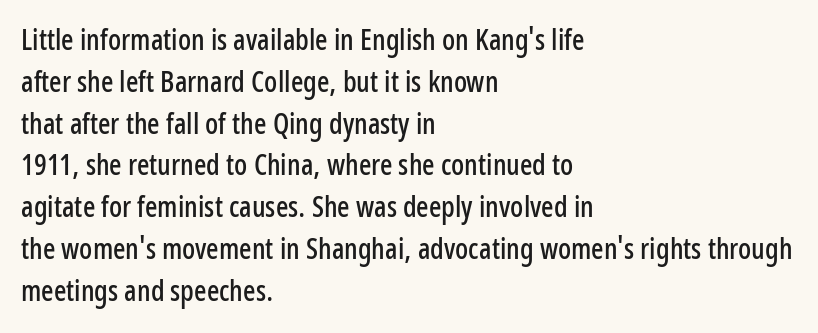
{"serif": "no", "italic": "no", "width": "condensed", "stroke_contrast": "low", "x_height": "medium", "monospaced": "no", "underline": "no", "align": "left", "line_spacing": "normal", "line_spacing_ratio": 1.44, "letter_spacing": "normal", "letter_spacing_em": 0.0, "glyph_px": 29}
